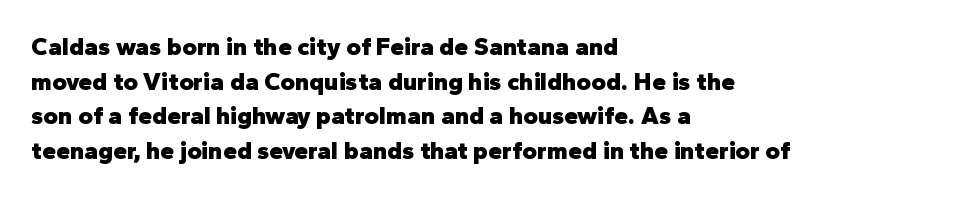
Q: Is the text bold? A: Yes.
Q: Is the text italic (slanted)? A: No, it is upright.
Q: Is the text underlined? A: No.
Q: How is the paragraph aligned? A: Left-aligned.
Q: Is the spacing between letters normal or unusually wide? A: Normal.
Q: Is the spacing between lines tight, normal or loose? A: Normal.
